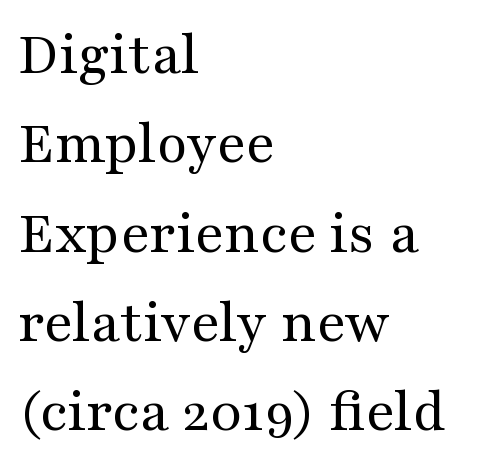
The image shows 62 px regular-weight, wide serif type, upright; set left-aligned, normal line spacing (1.44x), normal letter spacing, not underlined; medium stroke contrast and a medium x-height.
